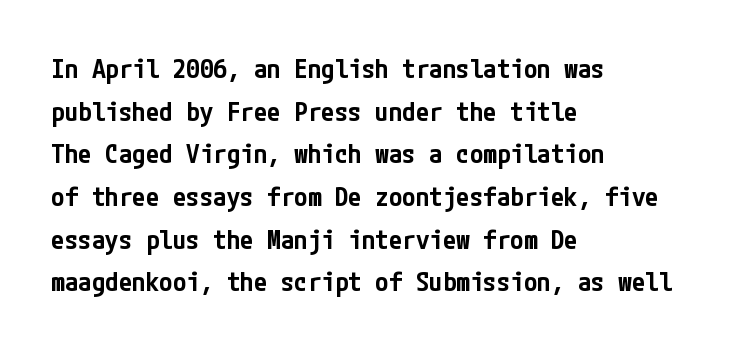
The image shows 27 px text type, upright; set left-aligned, normal line spacing (1.58x), normal letter spacing, not underlined.
